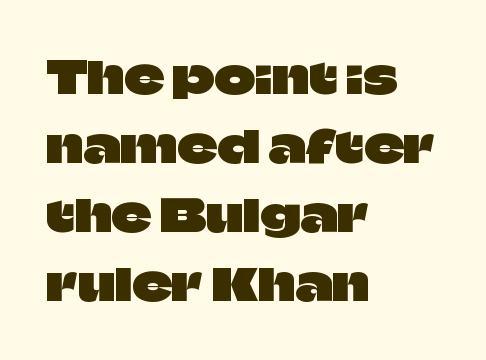
{"serif": "no", "italic": "no", "width": "normal", "stroke_contrast": "low", "x_height": "large", "monospaced": "no", "underline": "no", "align": "left", "line_spacing": "normal", "line_spacing_ratio": 1.57, "letter_spacing": "normal", "letter_spacing_em": 0.0, "glyph_px": 44}
